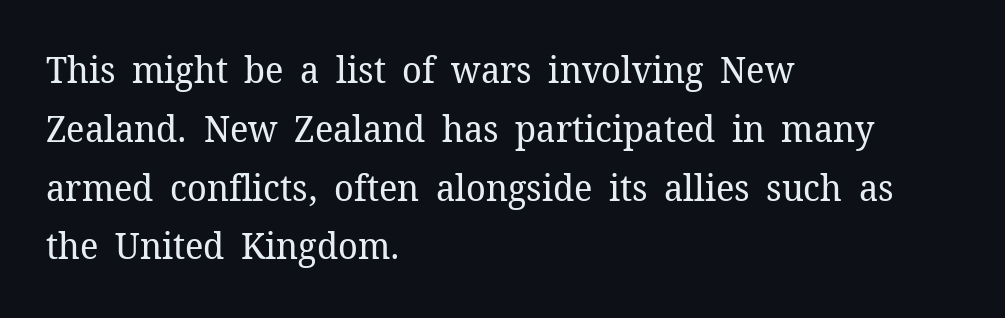
Q: Is the text bold? A: No.
Q: Is the text italic (slanted)? A: No, it is upright.
Q: Is the typeface a serif or a sans-serif typeface? A: Serif.
Q: Is the text underlined? A: No.
Q: How is the paragraph aligned? A: Left-aligned.
Q: Is the spacing between letters normal or unusually wide? A: Normal.
Q: Is the spacing between lines tight, normal or loose? A: Normal.
Q: Width (condensed, normal, or wide)? A: Normal.
Q: Stroke contrast? A: Low.
Q: x-height? A: Medium.
Q: Monospaced? A: No.
